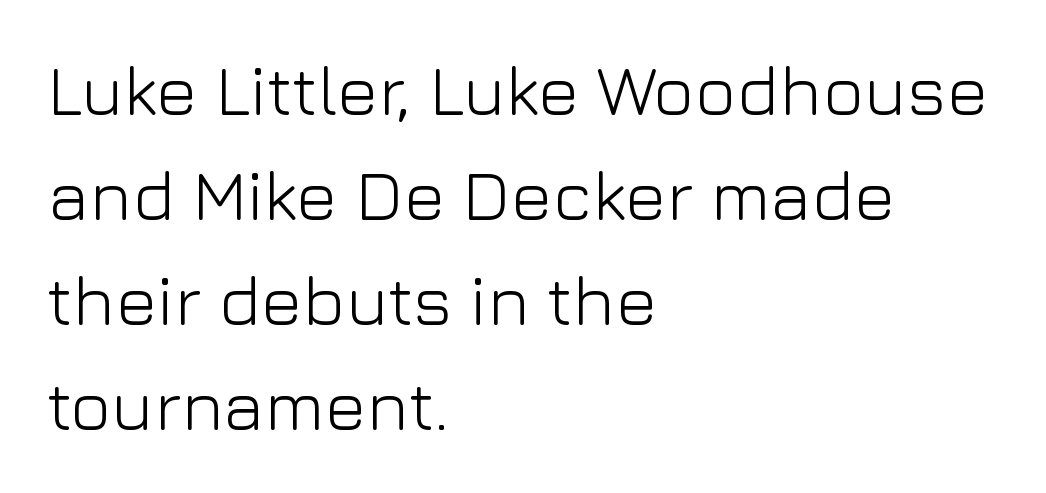
{"serif": "no", "italic": "no", "bold": "no", "weight": "light", "width": "normal", "stroke_contrast": "low", "x_height": "medium", "monospaced": "no", "underline": "no", "align": "left", "line_spacing": "normal", "line_spacing_ratio": 1.5, "letter_spacing": "normal", "letter_spacing_em": 0.0, "glyph_px": 70}
